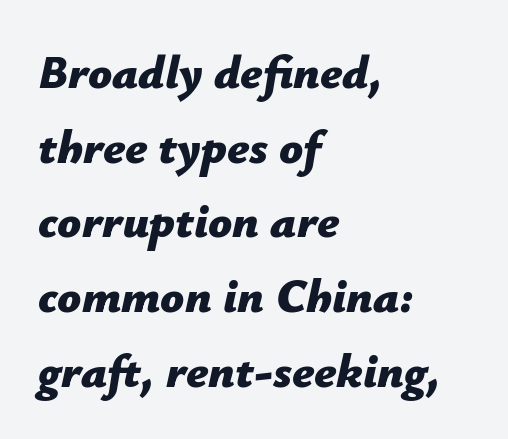
{"italic": "yes", "lean": "right", "slant_degrees": 12, "bold": "yes", "weight": "bold", "width": "normal", "stroke_contrast": "low", "x_height": "medium", "monospaced": "no", "underline": "no", "align": "left", "line_spacing": "normal", "line_spacing_ratio": 1.59, "letter_spacing": "normal", "letter_spacing_em": 0.0, "glyph_px": 47}
